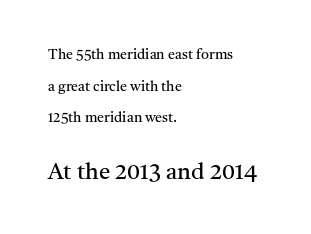
{"italic": "no", "bold": "no", "underline": "no", "align": "left", "line_spacing": "loose", "line_spacing_ratio": 2.26, "letter_spacing": "normal", "letter_spacing_em": 0.0, "larger_block": "second", "size_ratio": 1.64, "glyph_px": 23}
